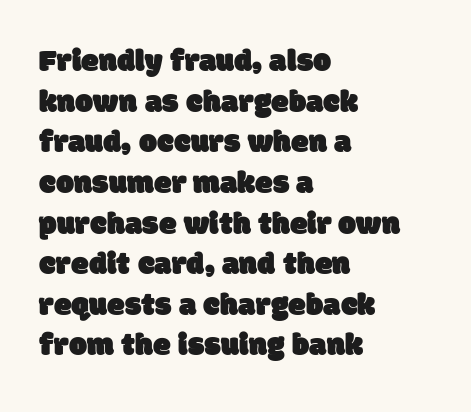
The image shows 32 px sans-serif type; set left-aligned, normal line spacing (1.27x), normal letter spacing, not underlined; low stroke contrast and a large x-height.
